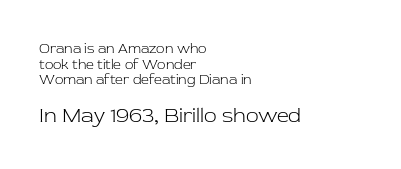
Q: Is the text bold? A: No.
Q: Is the text italic (slanted)? A: No, it is upright.
Q: Is the text underlined? A: No.
Q: How is the paragraph aligned? A: Left-aligned.
Q: Is the spacing between letters normal or unusually wide? A: Normal.
Q: Is the spacing between lines tight, normal or loose? A: Tight.
Q: Which block of text is set in a larger size, the first (top) or the second (bottom)? A: The second (bottom) one.
